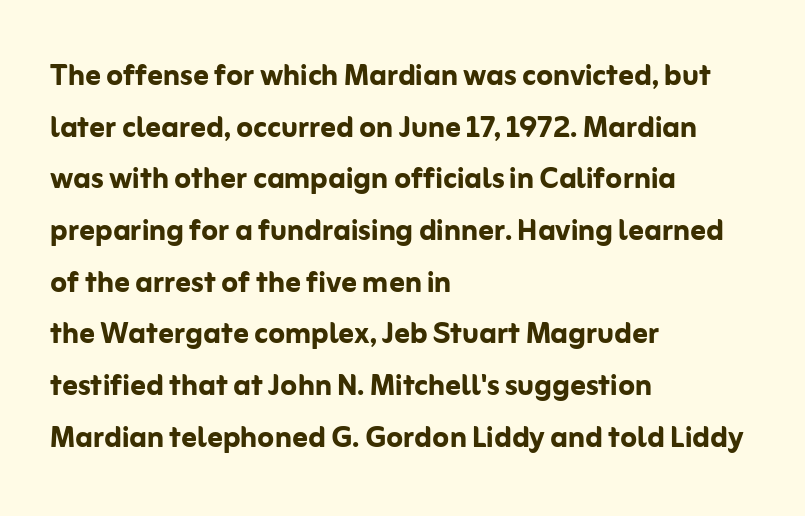
The image shows 38 px semibold sans-serif type, upright; set left-aligned, normal line spacing (1.36x), normal letter spacing, not underlined; low stroke contrast and a medium x-height.
